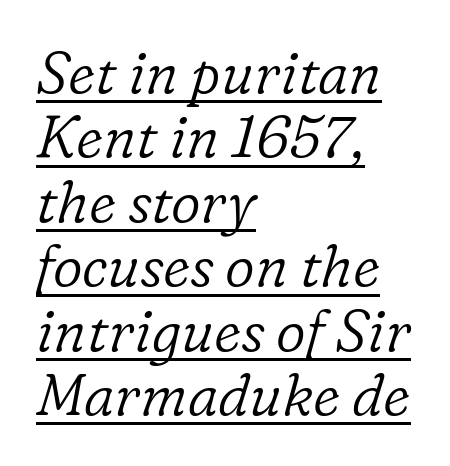
You could not count columns in this text — the font is proportionally spaced. This sample uses a serif face. One glance says dense: line gaps are narrower than usual. Horizontally, the lines are justified to the leading edge only.
